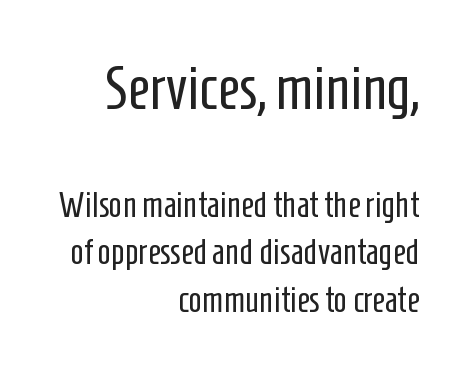
The image shows 61 px regular-weight, condensed sans-serif type, upright; set right-aligned, normal line spacing (1.35x), normal letter spacing, not underlined; the first (top) block is 1.74x larger; low stroke contrast and a medium x-height.
